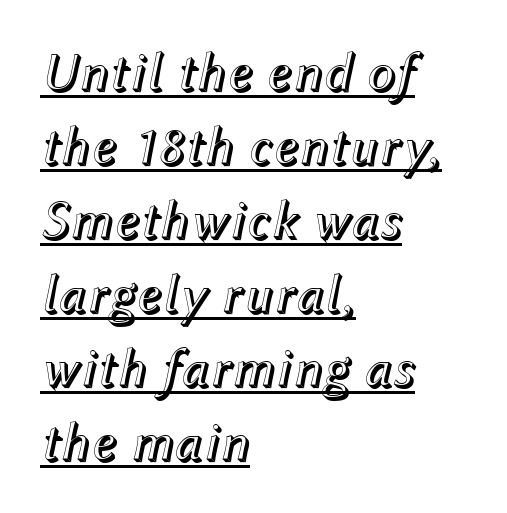
Q: Is the text italic (slanted)? A: Yes, it leans right by about 12 degrees.
Q: Is the text underlined? A: Yes.
Q: How is the paragraph aligned? A: Left-aligned.
Q: Is the spacing between letters normal or unusually wide? A: Normal.
Q: Is the spacing between lines tight, normal or loose? A: Normal.
Q: Width (condensed, normal, or wide)? A: Normal.
Q: x-height? A: Medium.
Q: Monospaced? A: No.
